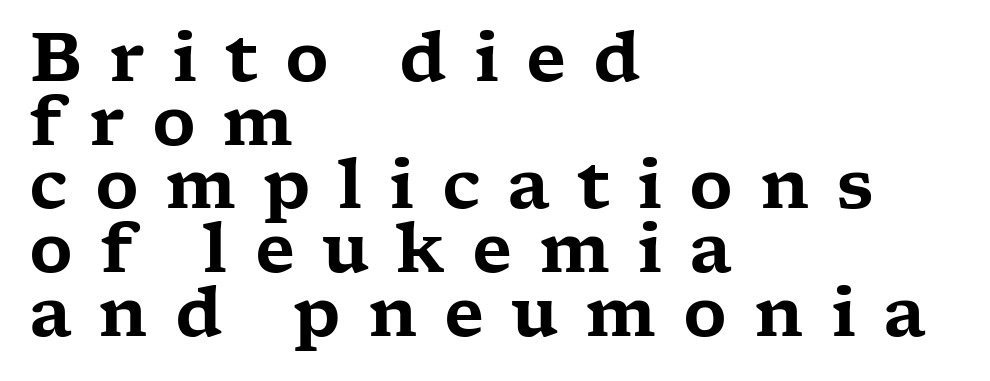
{"serif": "yes", "italic": "no", "width": "wide", "stroke_contrast": "low", "x_height": "medium", "monospaced": "no", "underline": "no", "align": "left", "line_spacing": "tight", "line_spacing_ratio": 0.95, "letter_spacing": "wide", "letter_spacing_em": 0.4, "glyph_px": 67}
